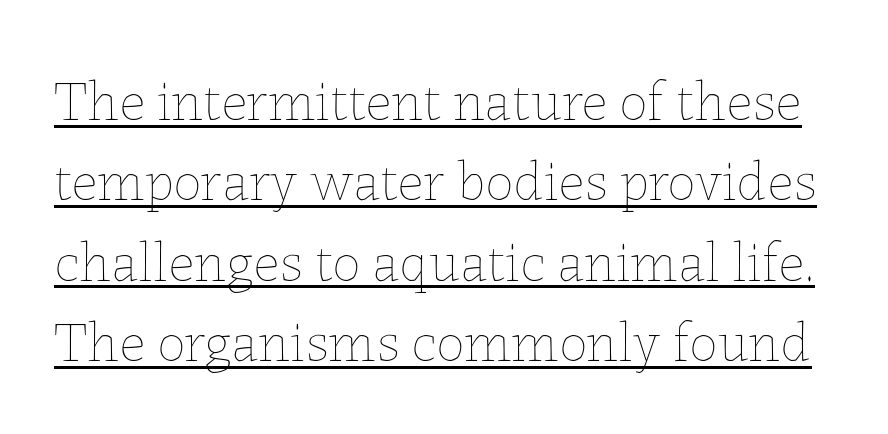
Ink coverage per letter is moderate at most. Each letter keeps its own natural width here, so spacing adapts to shape. This is underlined copy, the kind a proofreader might mark for attention. Reading down the column, the eye jumps a familiar distance to each next line. Nothing unusual about the tracking: characters are spaced as the font intends. Posture: vertical.
